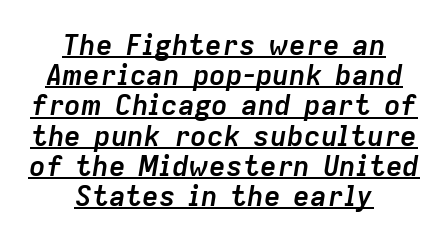
Q: Is the text bold? A: Yes.
Q: Is the text italic (slanted)? A: Yes, it leans right by about 9 degrees.
Q: Is the text underlined? A: Yes.
Q: How is the paragraph aligned? A: Centered.
Q: Is the spacing between letters normal or unusually wide? A: Normal.
Q: Is the spacing between lines tight, normal or loose? A: Tight.
Q: Width (condensed, normal, or wide)? A: Normal.
Q: Stroke contrast? A: Low.
Q: x-height? A: Medium.
Q: Monospaced? A: No.
